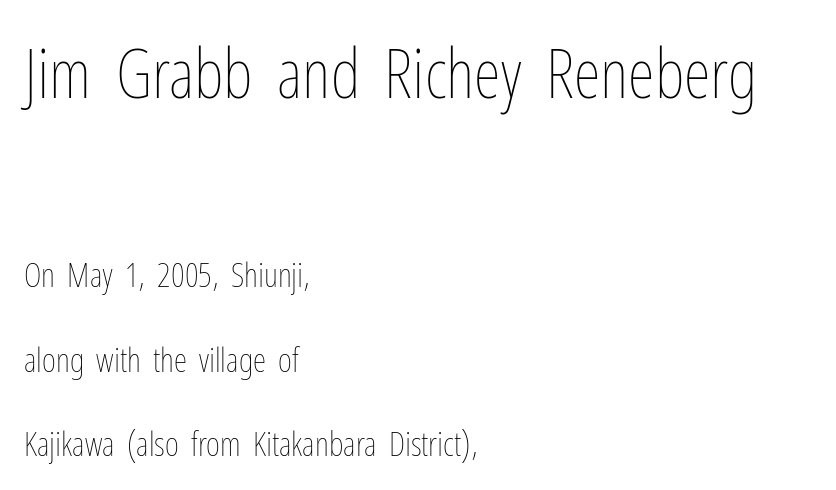
{"italic": "no", "bold": "no", "weight": "thin", "width": "condensed", "stroke_contrast": "low", "x_height": "medium", "monospaced": "no", "underline": "no", "align": "left", "line_spacing": "loose", "line_spacing_ratio": 2.48, "letter_spacing": "normal", "letter_spacing_em": 0.0, "larger_block": "first", "size_ratio": 2.03, "glyph_px": 69}
